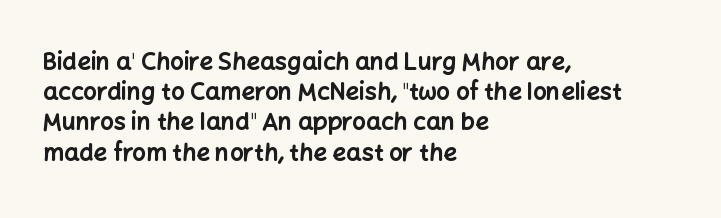
The image shows 24 px bold type, upright; set left-aligned, normal line spacing (1.26x), normal letter spacing, not underlined.
